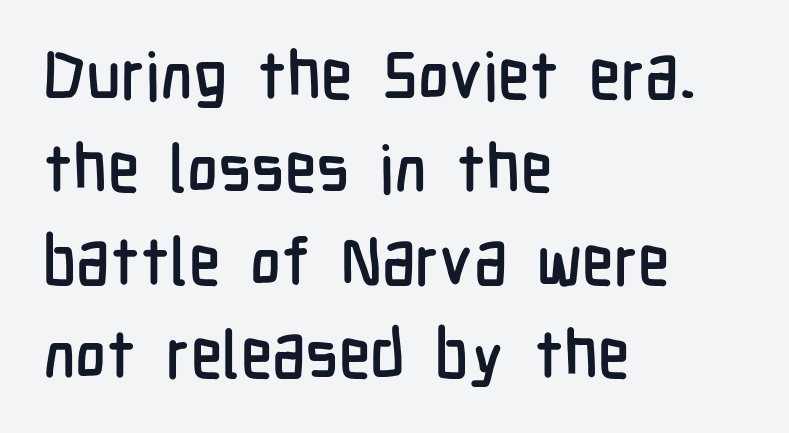
{"serif": "no", "italic": "no", "width": "condensed", "stroke_contrast": "low", "x_height": "medium", "monospaced": "no", "underline": "no", "align": "left", "line_spacing": "normal", "line_spacing_ratio": 1.41, "letter_spacing": "normal", "letter_spacing_em": 0.0, "glyph_px": 66}
